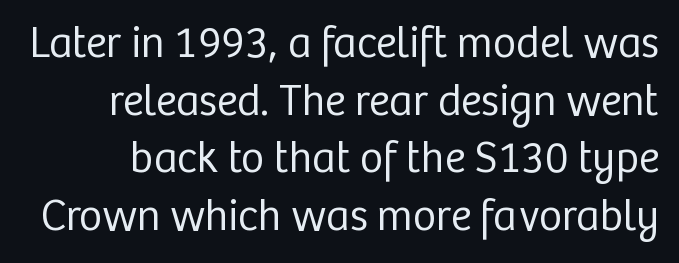
{"serif": "no", "italic": "no", "bold": "no", "weight": "regular", "width": "normal", "stroke_contrast": "low", "x_height": "medium", "monospaced": "no", "underline": "no", "line_spacing": "normal", "line_spacing_ratio": 1.31, "letter_spacing": "normal", "letter_spacing_em": 0.0, "glyph_px": 44}
